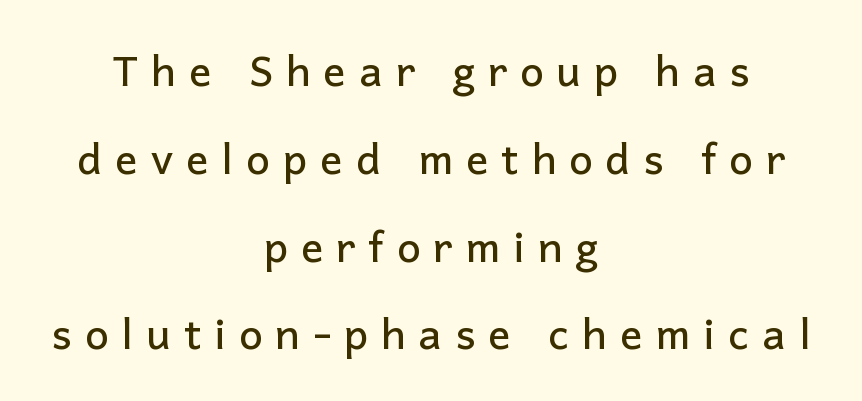
The image shows 42 px sans-serif type, upright; set centered, loose line spacing (2.09x), unusually wide letter spacing (+0.31 em), not underlined; low stroke contrast and a medium x-height.
